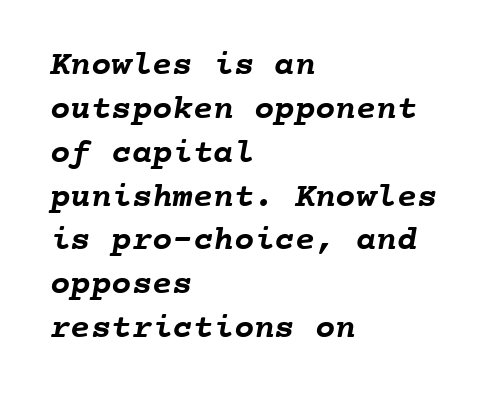
{"bold": "yes", "weight": "semibold", "width": "normal", "stroke_contrast": "low", "x_height": "medium", "monospaced": "yes", "underline": "no", "align": "left", "line_spacing": "normal", "line_spacing_ratio": 1.29, "letter_spacing": "normal", "letter_spacing_em": 0.0, "glyph_px": 34}
